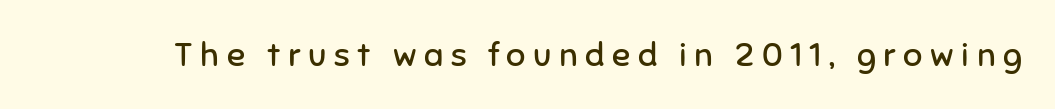
Each letter keeps its own natural width here, so spacing adapts to shape. Glyph-to-glyph distance is far greater than everyday printed text. Think standard paragraph weight, or any step lighter than that. Unmarked baselines from the first word to the last. Each letter's strokes conclude bluntly, with no projecting serifs.
